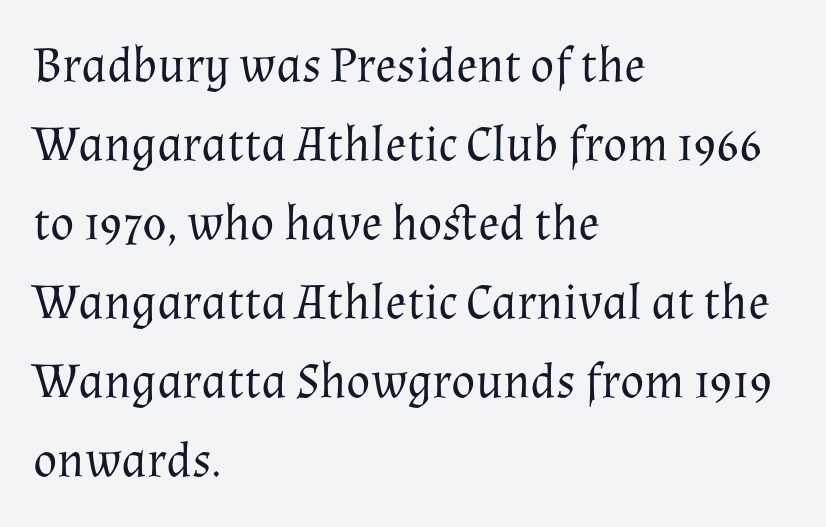
{"serif": "yes", "italic": "no", "bold": "no", "weight": "regular", "width": "normal", "stroke_contrast": "medium", "x_height": "medium", "monospaced": "no", "underline": "no", "align": "left", "line_spacing": "normal", "line_spacing_ratio": 1.58, "letter_spacing": "normal", "letter_spacing_em": 0.0, "glyph_px": 50}
